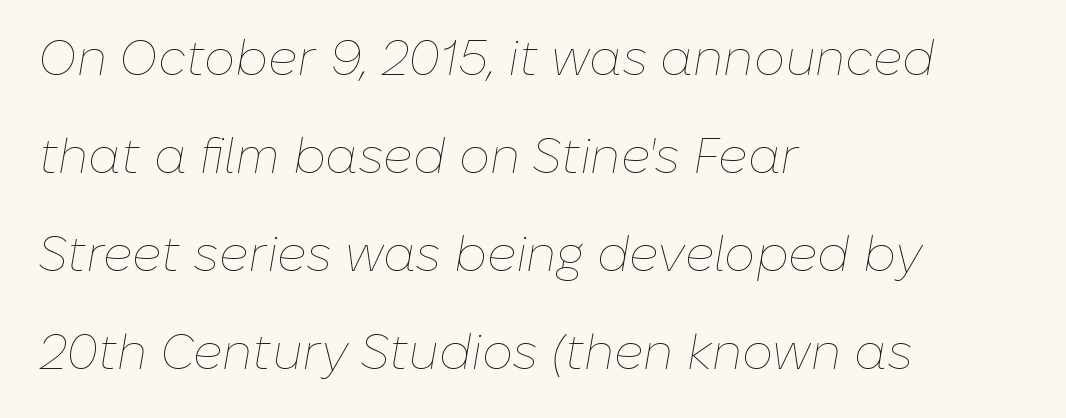
{"italic": "yes", "lean": "right", "slant_degrees": 10, "bold": "no", "weight": "thin", "width": "normal", "stroke_contrast": "low", "x_height": "medium", "monospaced": "no", "underline": "no", "align": "left", "line_spacing": "loose", "line_spacing_ratio": 2.0, "letter_spacing": "normal", "letter_spacing_em": 0.0, "glyph_px": 49}
